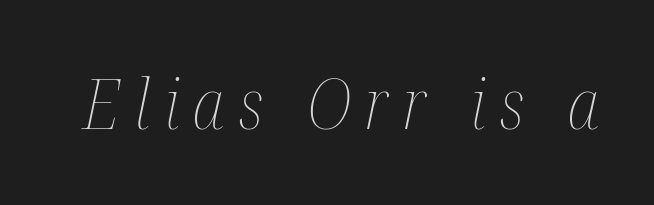
{"italic": "yes", "lean": "right", "slant_degrees": 12, "bold": "no", "weight": "thin", "width": "condensed", "stroke_contrast": "medium", "x_height": "medium", "monospaced": "no", "underline": "no", "letter_spacing": "wide", "letter_spacing_em": 0.2, "glyph_px": 69}
